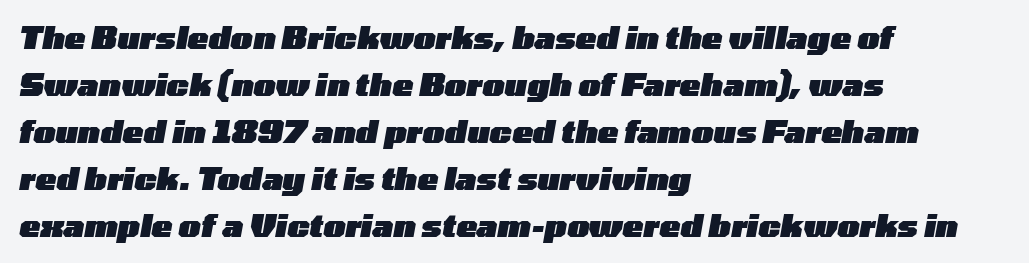
{"italic": "yes", "lean": "right", "slant_degrees": 10, "bold": "yes", "weight": "heavy", "width": "wide", "stroke_contrast": "low", "x_height": "medium", "monospaced": "no", "underline": "no", "align": "left", "line_spacing": "normal", "line_spacing_ratio": 1.52, "letter_spacing": "normal", "letter_spacing_em": 0.0, "glyph_px": 31}
